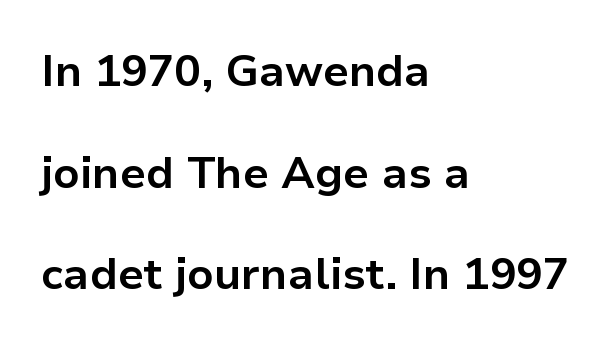
Q: Is the text bold? A: Yes.
Q: Is the text italic (slanted)? A: No, it is upright.
Q: Is the typeface a serif or a sans-serif typeface? A: Sans-serif.
Q: Is the text underlined? A: No.
Q: How is the paragraph aligned? A: Left-aligned.
Q: Is the spacing between letters normal or unusually wide? A: Normal.
Q: Is the spacing between lines tight, normal or loose? A: Loose.
Q: Width (condensed, normal, or wide)? A: Normal.
Q: Stroke contrast? A: Low.
Q: x-height? A: Medium.
Q: Monospaced? A: No.
